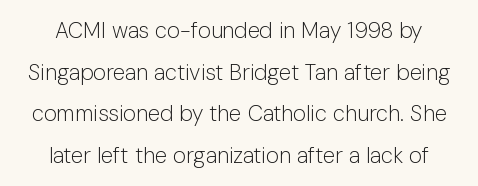
{"italic": "no", "bold": "no", "underline": "no", "line_spacing_ratio": 1.89, "letter_spacing": "normal", "letter_spacing_em": 0.0, "glyph_px": 22}
